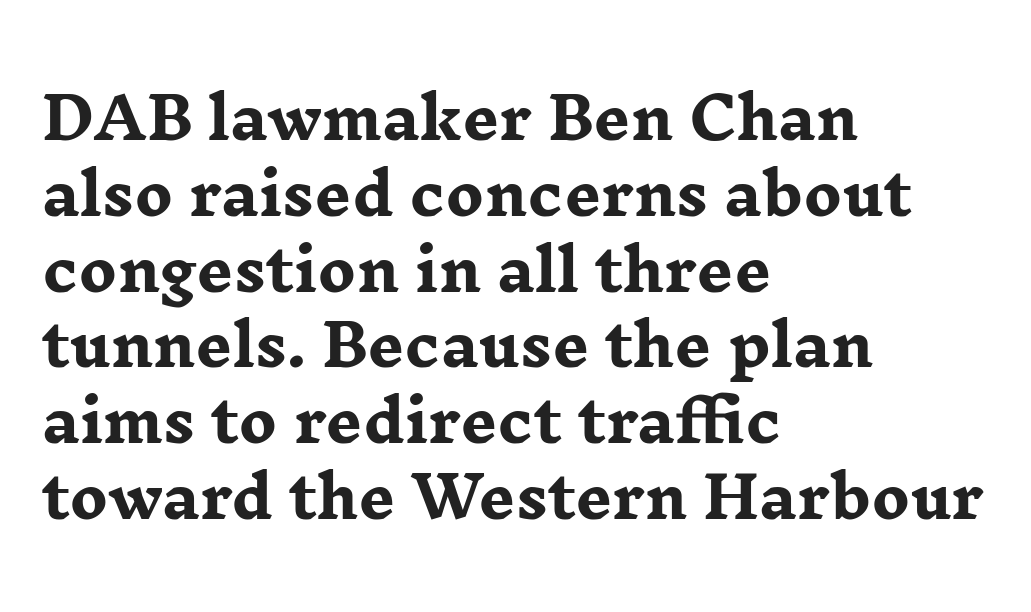
{"serif": "yes", "italic": "no", "bold": "yes", "weight": "heavy", "width": "wide", "stroke_contrast": "low", "x_height": "medium", "monospaced": "no", "underline": "no", "align": "left", "line_spacing": "normal", "line_spacing_ratio": 1.33, "letter_spacing": "normal", "letter_spacing_em": 0.0, "glyph_px": 57}
